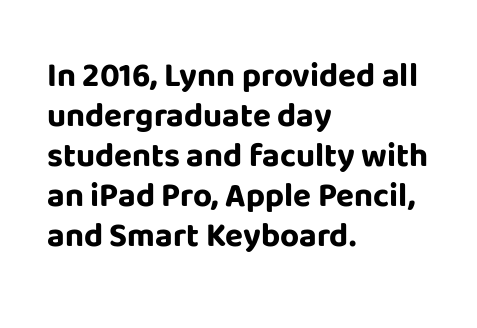
Quick note: underline off. Letterform terminals end flat and unadorned throughout the passage. Horizontal alignment here is leftward, the default for most running prose. Strong, thick strokes mark this as bold type.
